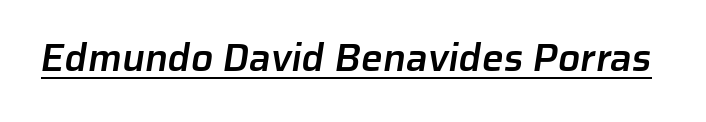
{"serif": "no", "bold": "semi", "weight": "semibold", "width": "normal", "stroke_contrast": "low", "x_height": "medium", "monospaced": "no", "underline": "yes", "letter_spacing": "normal", "letter_spacing_em": 0.0, "glyph_px": 39}
